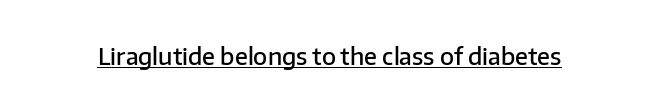
A typesetter would call this zero additional tracking. The rendered words wear a rule along their underside. Every character sits straight up, as roman type does. Typesetter's note: demi weight, one step under bold.
